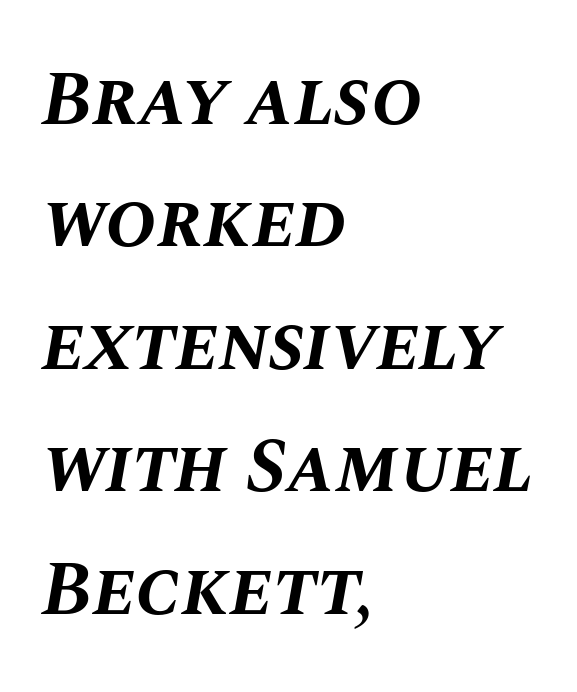
Students, note that the glyphs here touch the page at normal intervals. The glyphs look as if they've been sheared to an angle. Each letter keeps its own natural width here, so spacing adapts to shape. These lines sit exactly where default settings would place them.
